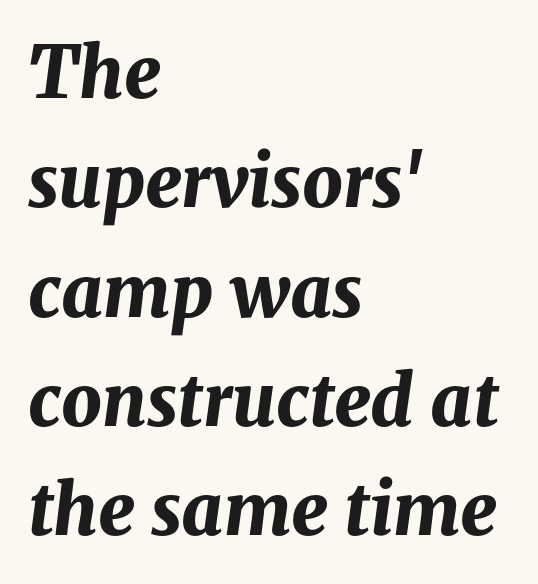
The image shows 71 px bold type, italic (leaning right); set left-aligned, normal line spacing (1.54x), normal letter spacing, not underlined; medium stroke contrast and a medium x-height.
